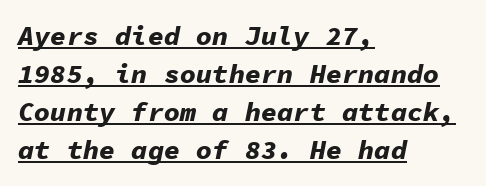
{"italic": "yes", "lean": "right", "slant_degrees": 11, "bold": "yes", "underline": "yes", "align": "left", "line_spacing": "normal", "line_spacing_ratio": 1.41, "letter_spacing": "normal", "letter_spacing_em": 0.0, "glyph_px": 27}
